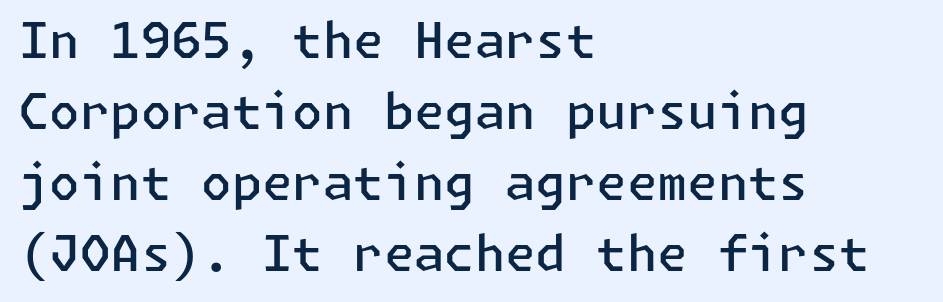
The passage shown is semibold, sitting just below true bold. These lines are set flush left with a ragged right edge. I'd call this a sans setting — the letters go barefoot. What's the leading like? Ordinary, nothing unusual.
